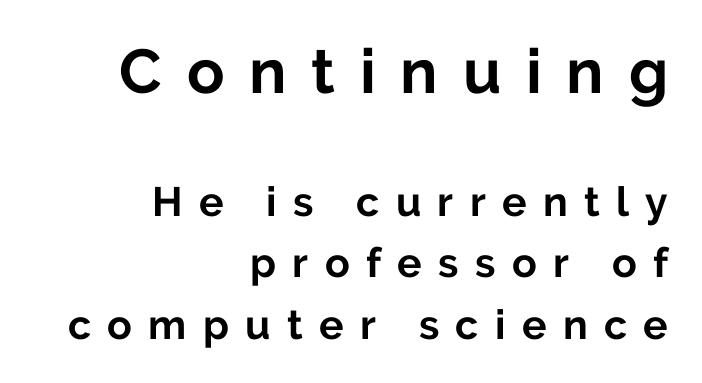
{"serif": "no", "italic": "no", "bold": "yes", "weight": "bold", "width": "normal", "stroke_contrast": "low", "x_height": "medium", "monospaced": "no", "underline": "no", "align": "right", "line_spacing": "normal", "line_spacing_ratio": 1.5, "letter_spacing": "wide", "letter_spacing_em": 0.4, "larger_block": "first", "size_ratio": 1.51, "glyph_px": 62}
